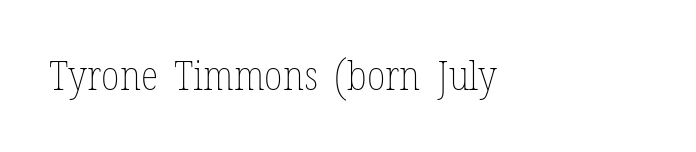
The image shows 41 px thin, condensed type, upright; set left-aligned, normal letter spacing, not underlined; low stroke contrast and a medium x-height.
